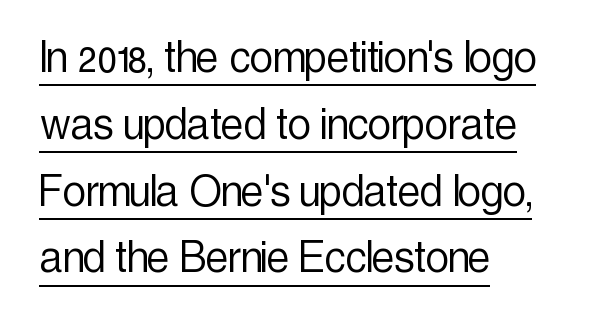
The passage shown is not bold in any degree. Students, observe: this is what conventionally led text looks like. This is sans-serif lettering, the kind often seen on screens and signage. This is the regular roman posture of the typeface. The rendering keeps characters at their native spacing.
